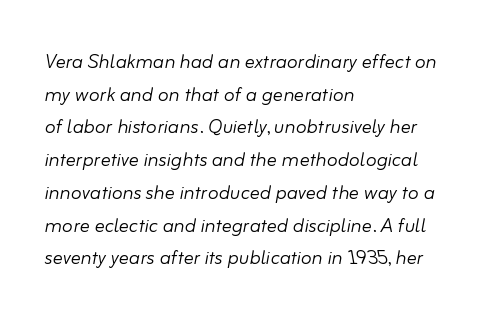
{"italic": "yes", "lean": "right", "slant_degrees": 10, "bold": "no", "underline": "no", "align": "left", "line_spacing": "normal", "line_spacing_ratio": 1.31, "letter_spacing": "normal", "letter_spacing_em": 0.0, "glyph_px": 25}
